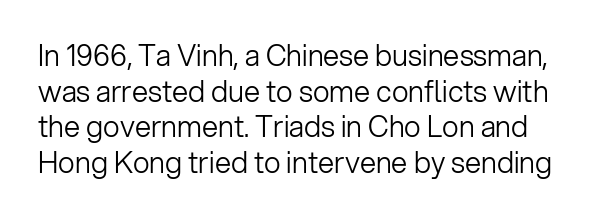
{"serif": "no", "italic": "no", "bold": "no", "weight": "light", "width": "normal", "stroke_contrast": "low", "x_height": "medium", "monospaced": "no", "underline": "no", "line_spacing_ratio": 1.23, "letter_spacing": "normal", "letter_spacing_em": 0.0, "glyph_px": 29}
